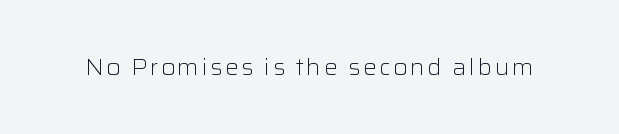
Q: Is the text bold? A: No.
Q: Is the text italic (slanted)? A: No, it is upright.
Q: Is the text underlined? A: No.
